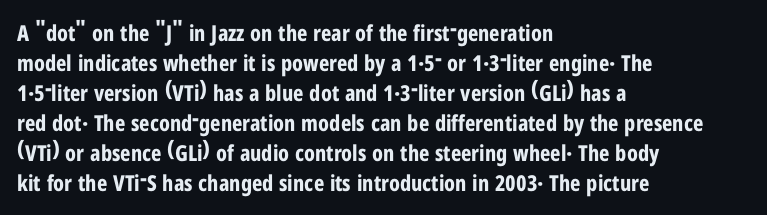
The image shows 22 px bold type, upright; set left-aligned, normal line spacing (1.36x), normal letter spacing, not underlined.
